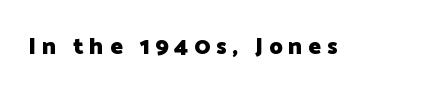
The image shows 23 px bold type, upright; set unusually wide letter spacing (+0.26 em), not underlined.
